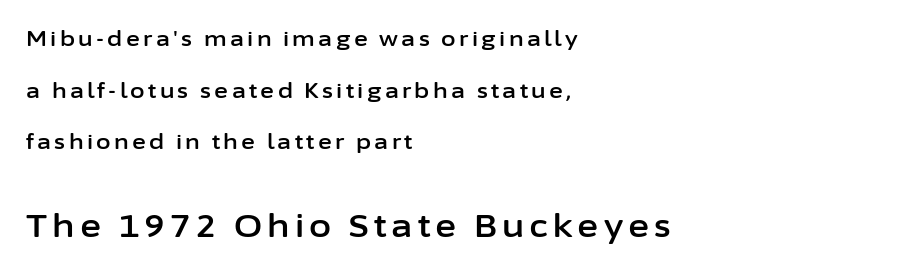
{"serif": "no", "italic": "no", "width": "normal", "stroke_contrast": "low", "x_height": "medium", "monospaced": "no", "underline": "no", "align": "left", "line_spacing": "loose", "line_spacing_ratio": 2.46, "larger_block": "second", "size_ratio": 1.52, "glyph_px": 32}
